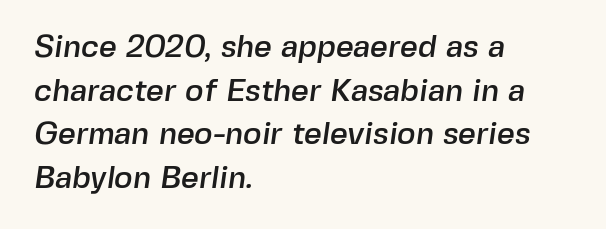
The image shows 31 px sans-serif type; set left-aligned, normal line spacing (1.41x), normal letter spacing, not underlined; a medium x-height.
